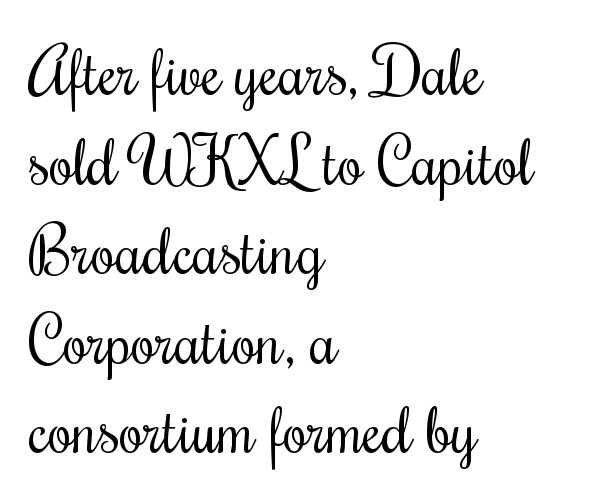
Q: Is the text bold? A: No.
Q: Is the text italic (slanted)? A: Yes.
Q: Is the typeface a serif or a sans-serif typeface? A: Serif.
Q: Is the text underlined? A: No.
Q: How is the paragraph aligned? A: Left-aligned.
Q: Is the spacing between letters normal or unusually wide? A: Normal.
Q: Is the spacing between lines tight, normal or loose? A: Normal.
Q: Width (condensed, normal, or wide)? A: Condensed.
Q: Stroke contrast? A: Medium.
Q: x-height? A: Small.
Q: Monospaced? A: No.
